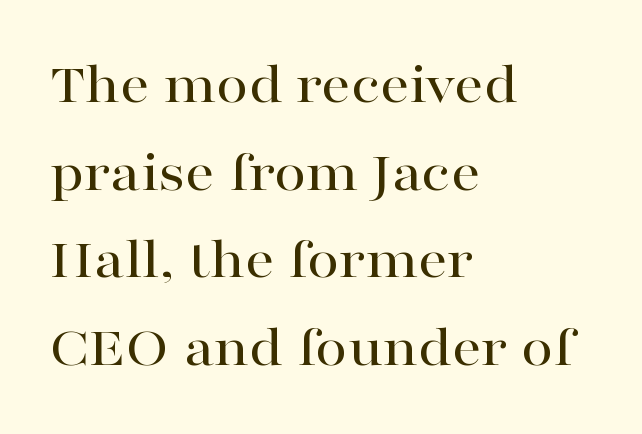
The specimen reads as upright at a glance. Small tapered or slab feet sit at the stroke ends, so this counts as serif. The type is set solid horizontally, with unmodified tracking. The leading is moderate, giving the passage an even texture.
